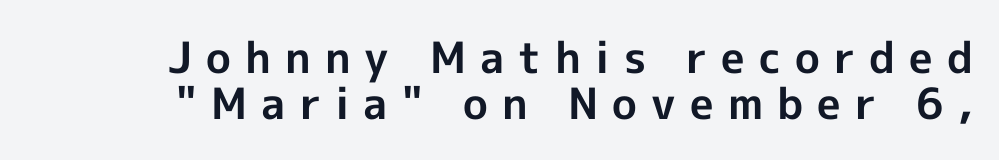
{"serif": "no", "italic": "no", "bold": "yes", "weight": "bold", "width": "normal", "x_height": "medium", "monospaced": "no", "underline": "no", "line_spacing": "tight", "line_spacing_ratio": 1.08, "letter_spacing": "wide", "letter_spacing_em": 0.33, "glyph_px": 43}
